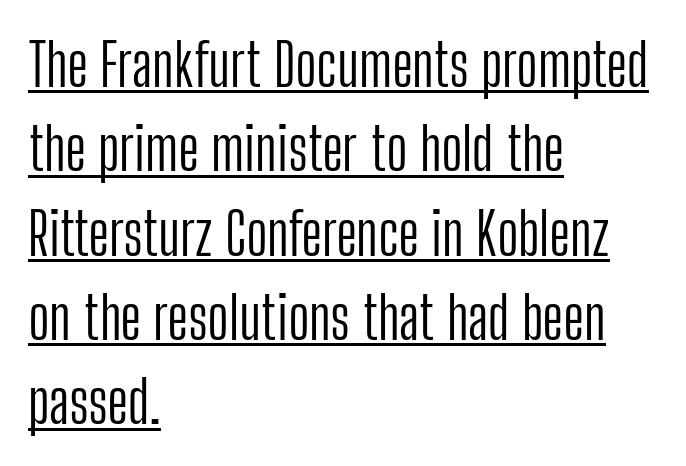
Glance below the letters and you will spot a drawn line. Words appear dense and cohesive because spacing is normal. Here the designer chose a conventional face with non-uniform glyph widths. This sample uses a sans-serif face. Normally led — the rows are evenly, conventionally spaced.
